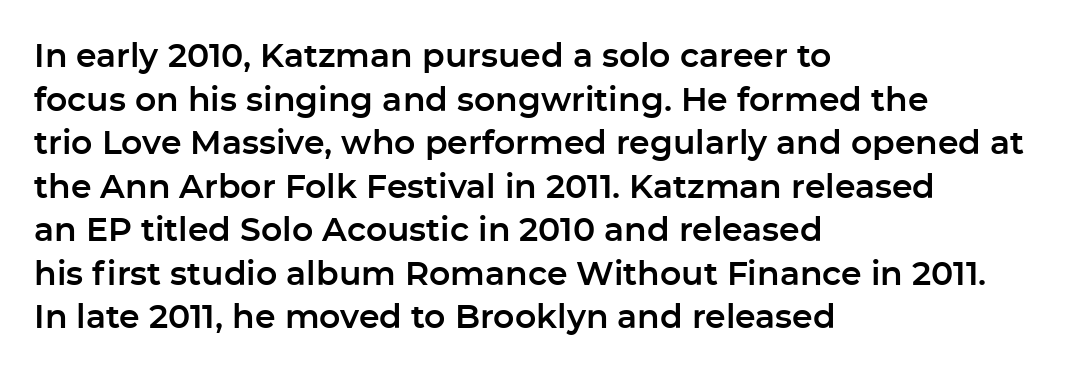
{"serif": "no", "italic": "no", "width": "normal", "stroke_contrast": "low", "x_height": "medium", "monospaced": "no", "underline": "no", "align": "left", "line_spacing": "normal", "line_spacing_ratio": 1.32, "letter_spacing": "normal", "letter_spacing_em": 0.0, "glyph_px": 33}
